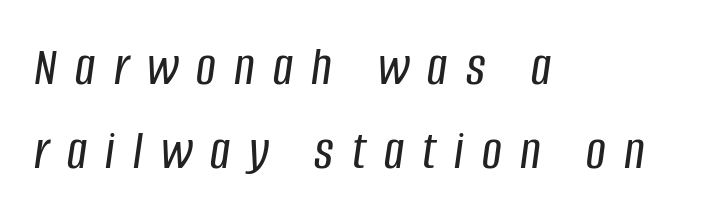
Q: Is the text italic (slanted)? A: Yes, it leans right by about 8 degrees.
Q: Is the text underlined? A: No.
Q: How is the paragraph aligned? A: Left-aligned.
Q: Is the spacing between letters normal or unusually wide? A: Unusually wide.
Q: Is the spacing between lines tight, normal or loose? A: Normal.
Q: Width (condensed, normal, or wide)? A: Condensed.
Q: Stroke contrast? A: Low.
Q: x-height? A: Large.
Q: Monospaced? A: No.
